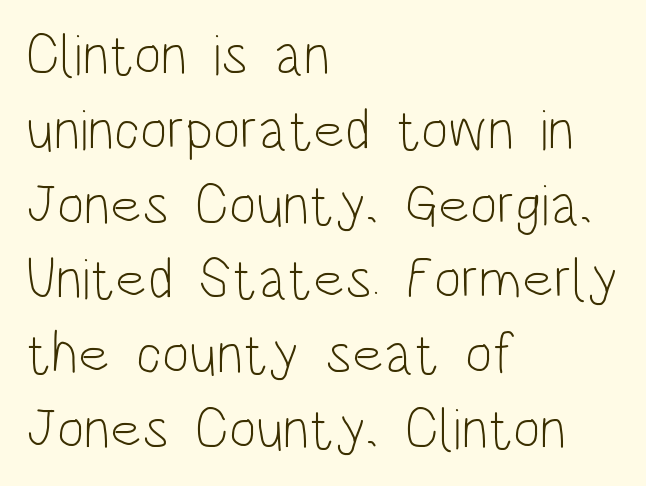
Q: Is the text bold? A: No.
Q: Is the text italic (slanted)? A: No, it is upright.
Q: Is the typeface a serif or a sans-serif typeface? A: Sans-serif.
Q: Is the text underlined? A: No.
Q: How is the paragraph aligned? A: Left-aligned.
Q: Is the spacing between letters normal or unusually wide? A: Normal.
Q: Is the spacing between lines tight, normal or loose? A: Normal.
Q: Width (condensed, normal, or wide)? A: Condensed.
Q: Stroke contrast? A: Low.
Q: x-height? A: Large.
Q: Monospaced? A: No.
